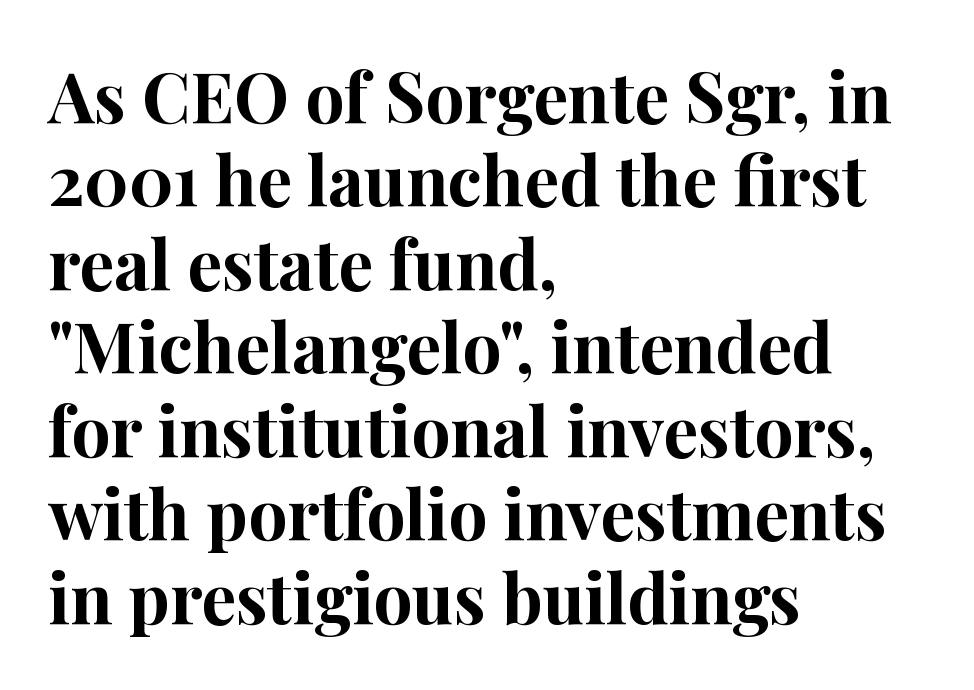
Tall strokes in this sample are plumb rather than angled. Old-style or modern, the face here clearly has serifs. Rule under the text: the space is simply empty. The rendering uses natural spacing where letterforms have individual widths.
